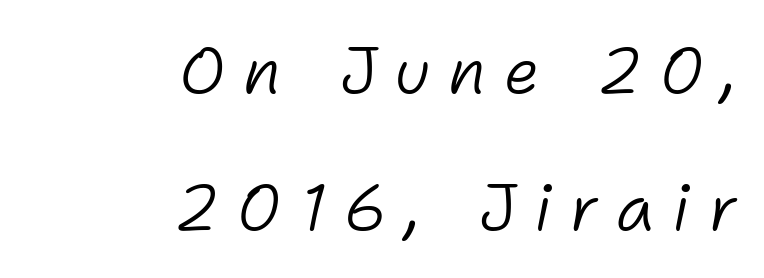
{"italic": "yes", "lean": "right", "slant_degrees": 11, "bold": "no", "weight": "light", "width": "normal", "stroke_contrast": "low", "x_height": "medium", "monospaced": "no", "underline": "no", "align": "right", "line_spacing": "loose", "line_spacing_ratio": 2.14, "letter_spacing": "wide", "letter_spacing_em": 0.28, "glyph_px": 64}
